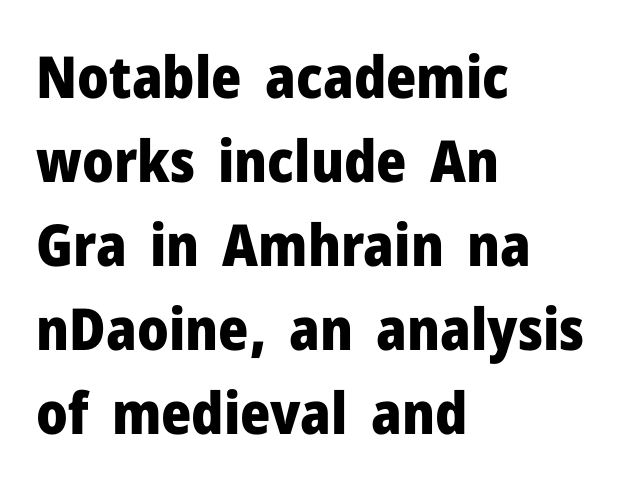
Regarding serifs, this sample does without them. The space between consecutive lines is moderate. A full-strength bold gives these letters their thick strokes. Each line starts at the same left margin while the right side varies. The passage shown is typed in a proportional face where columns would drift.
